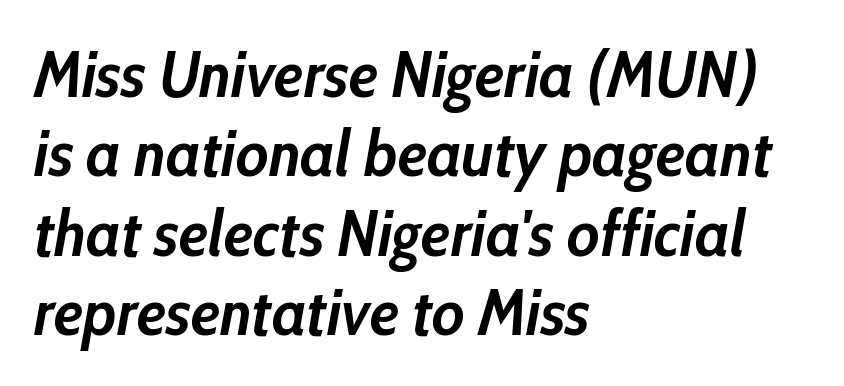
Q: Is the text bold? A: Yes.
Q: Is the text italic (slanted)? A: Yes, it leans right by about 10 degrees.
Q: Is the text underlined? A: No.
Q: How is the paragraph aligned? A: Left-aligned.
Q: Is the spacing between letters normal or unusually wide? A: Normal.
Q: Width (condensed, normal, or wide)? A: Condensed.
Q: Stroke contrast? A: Low.
Q: x-height? A: Medium.
Q: Monospaced? A: No.
